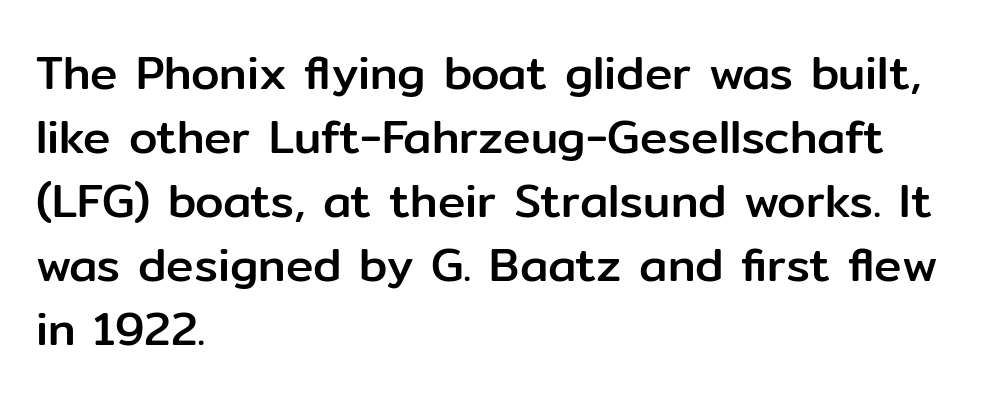
The image shows 46 px sans-serif type, upright; set left-aligned, normal line spacing (1.39x), normal letter spacing, not underlined; low stroke contrast and a medium x-height.
